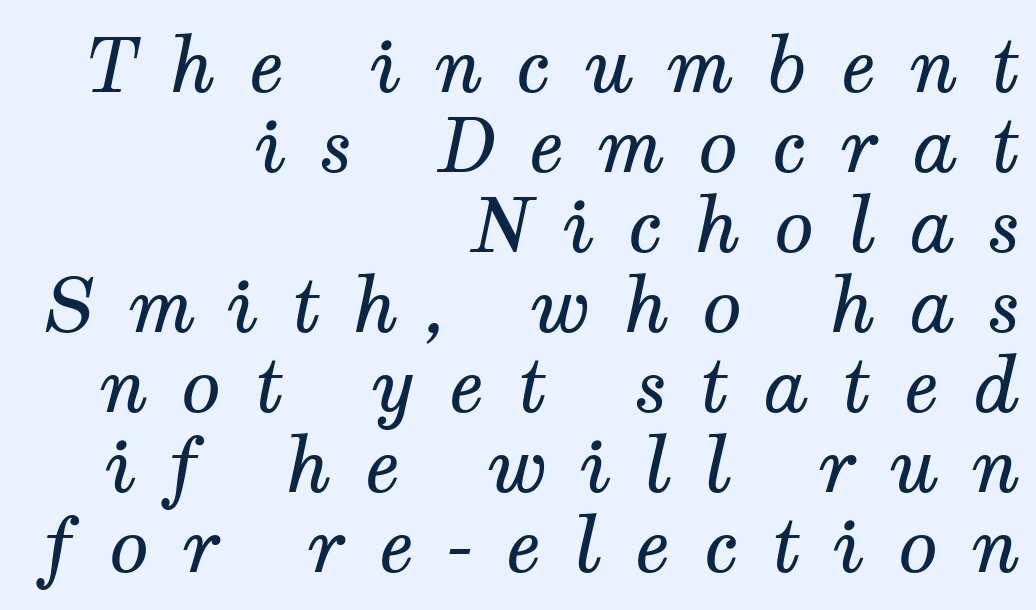
The passage shown stacks its lines with hardly any gap. No heavy texture on the line: the type isn't bold. Caption: multi-line text, flush right, ragged left. Display-style spreading of the glyphs; the letterfit is very open.
